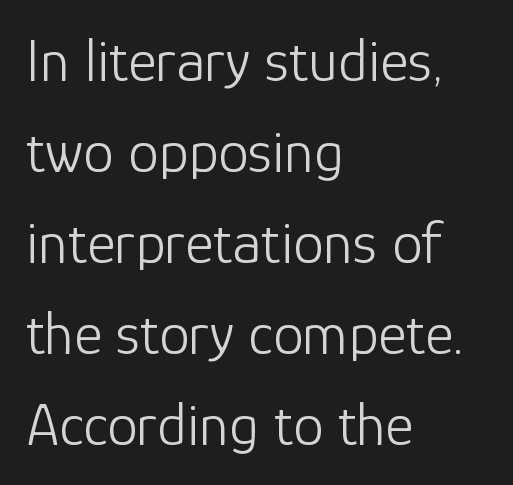
The image shows 61 px light sans-serif type, upright; set left-aligned, normal line spacing (1.49x), normal letter spacing, not underlined; low stroke contrast and a medium x-height.
